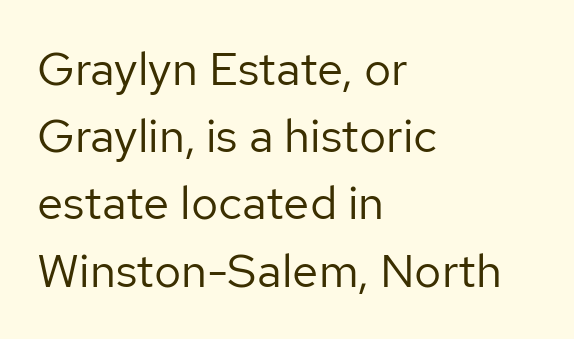
Q: Is the text bold? A: No.
Q: Is the text italic (slanted)? A: No, it is upright.
Q: Is the typeface a serif or a sans-serif typeface? A: Sans-serif.
Q: Is the text underlined? A: No.
Q: How is the paragraph aligned? A: Left-aligned.
Q: Is the spacing between letters normal or unusually wide? A: Normal.
Q: Is the spacing between lines tight, normal or loose? A: Normal.
Q: Width (condensed, normal, or wide)? A: Normal.
Q: Stroke contrast? A: Low.
Q: x-height? A: Medium.
Q: Monospaced? A: No.
